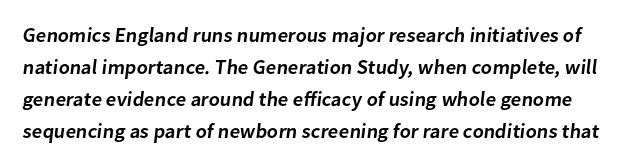
The image shows 20 px text type; set normal line spacing (1.6x), normal letter spacing, not underlined.
